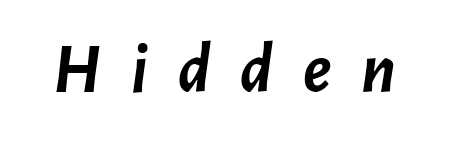
{"italic": "yes", "lean": "right", "slant_degrees": 7, "bold": "yes", "weight": "semibold", "width": "normal", "stroke_contrast": "low", "x_height": "medium", "monospaced": "no", "underline": "no", "letter_spacing": "wide", "letter_spacing_em": 0.42, "glyph_px": 71}
